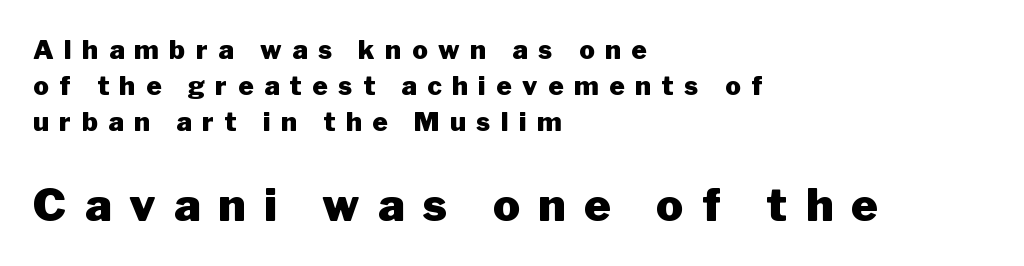
The image shows 45 px heavy sans-serif type, upright; set left-aligned, normal line spacing (1.38x), unusually wide letter spacing (+0.41 em), not underlined; the second (bottom) block is 1.73x larger; low stroke contrast and a medium x-height.
